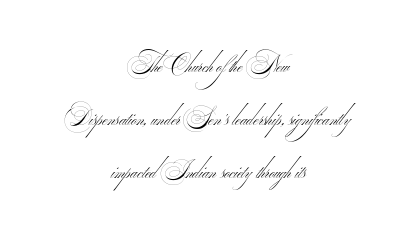
There is no visible air inserted between adjacent glyphs. Glance below the letters and you will spot only blank space. The rendering positions every line midway between the sides. The cut favours lightness, reaching ordinary text weight at its darkest.
